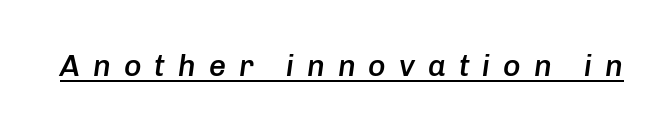
Students, this is semibold: more ink than regular, less than bold. The text carries the slant typical of an italic or oblique font. This sample has the flowing, uneven cadence of proportional lettering. Loose tracking; the words dissolve into strings of separated letters. Like a heading marked for emphasis, these lines bear an underscore.
